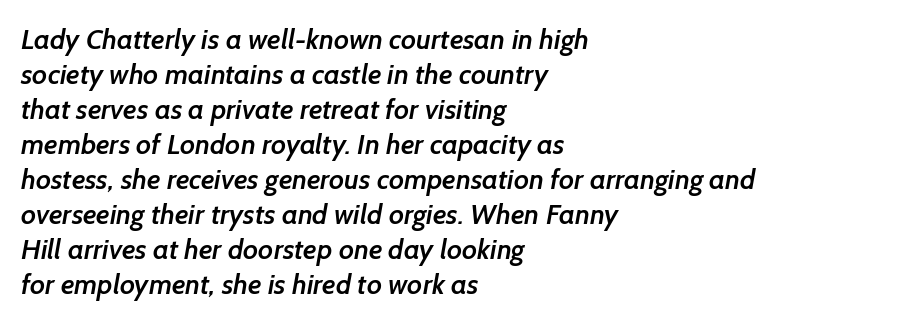
The image shows 28 px semibold sans-serif type; set left-aligned, normal line spacing (1.25x), normal letter spacing, not underlined; low stroke contrast and a medium x-height.
